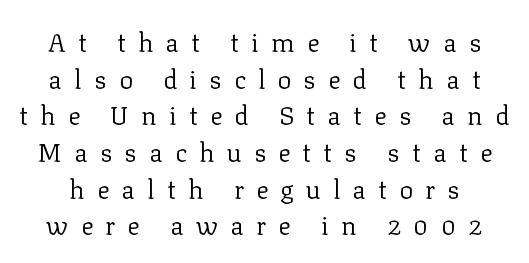
The image shows 26 px text type, upright; set normal line spacing (1.41x), unusually wide letter spacing (+0.47 em), not underlined.
